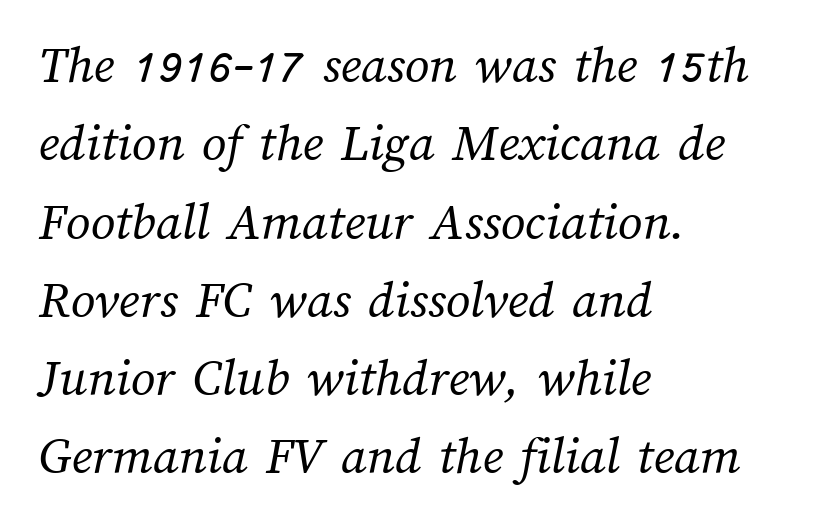
Check under the words: just untouched page. The space between consecutive lines is moderate. The font is comparable to plain body text, perhaps lighter. Is the block centered? No — it sits flush against the left margin. These lines are rendered in a variable-pitch font.
